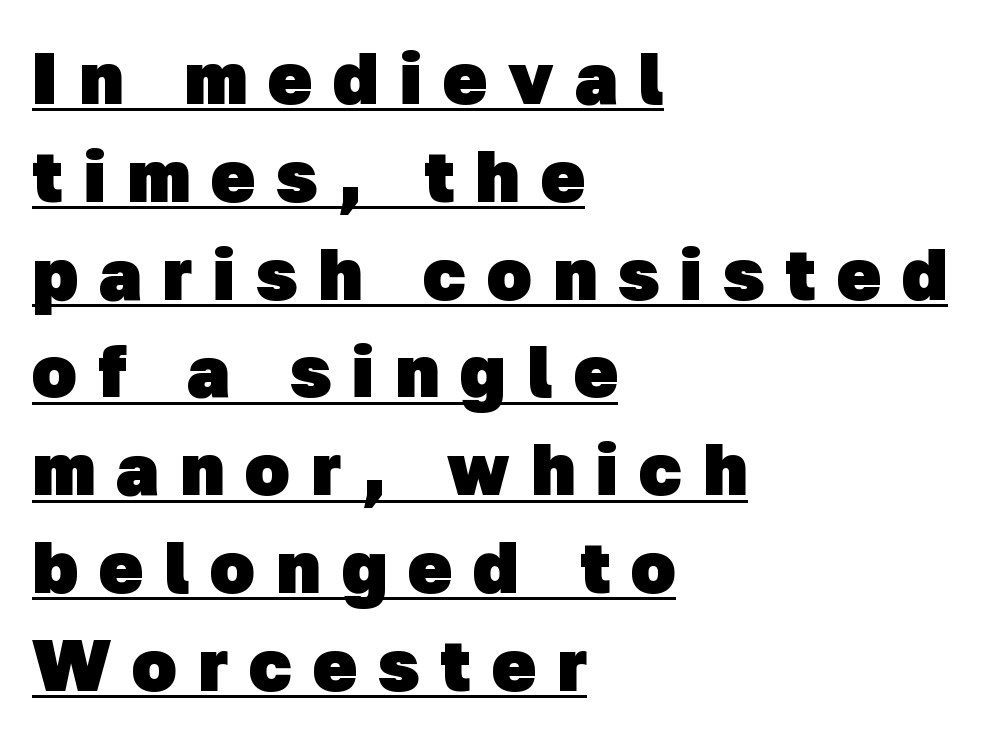
Q: Is the text bold? A: Yes.
Q: Is the typeface a serif or a sans-serif typeface? A: Sans-serif.
Q: Is the text underlined? A: Yes.
Q: How is the paragraph aligned? A: Left-aligned.
Q: Is the spacing between letters normal or unusually wide? A: Unusually wide.
Q: Is the spacing between lines tight, normal or loose? A: Normal.
Q: Width (condensed, normal, or wide)? A: Normal.
Q: Stroke contrast? A: Low.
Q: x-height? A: Medium.
Q: Monospaced? A: No.
